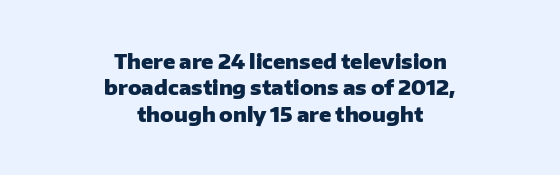
The image shows 20 px bold type, upright; set centered, normal line spacing (1.32x), normal letter spacing, not underlined.
